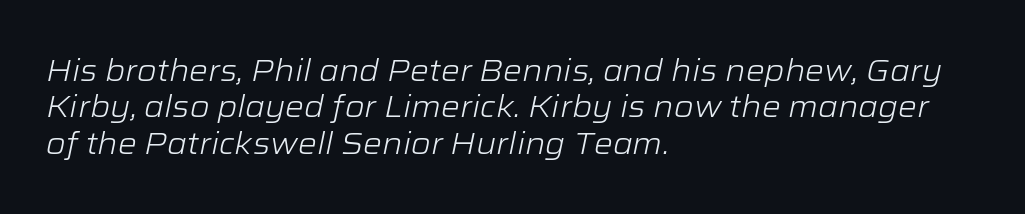
{"italic": "yes", "lean": "right", "slant_degrees": 12, "bold": "no", "weight": "light", "width": "wide", "stroke_contrast": "low", "x_height": "medium", "monospaced": "no", "underline": "no", "align": "left", "line_spacing_ratio": 1.21, "letter_spacing": "normal", "letter_spacing_em": 0.0, "glyph_px": 30}
